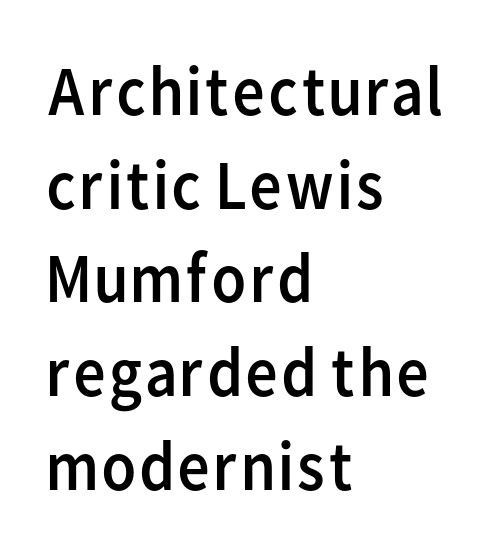
Q: Is the text bold? A: No.
Q: Is the text italic (slanted)? A: No, it is upright.
Q: Is the typeface a serif or a sans-serif typeface? A: Sans-serif.
Q: Is the text underlined? A: No.
Q: How is the paragraph aligned? A: Left-aligned.
Q: Is the spacing between letters normal or unusually wide? A: Normal.
Q: Is the spacing between lines tight, normal or loose? A: Normal.
Q: Width (condensed, normal, or wide)? A: Normal.
Q: Stroke contrast? A: Low.
Q: x-height? A: Medium.
Q: Monospaced? A: No.
